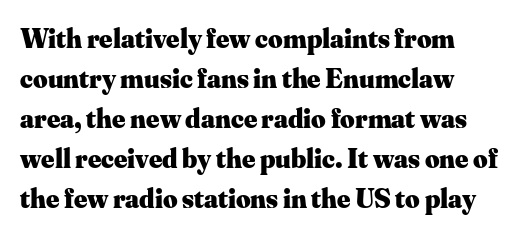
The image shows 28 px heavy serif type, upright; set left-aligned, normal line spacing (1.43x), normal letter spacing, not underlined; medium stroke contrast and a small x-height.
